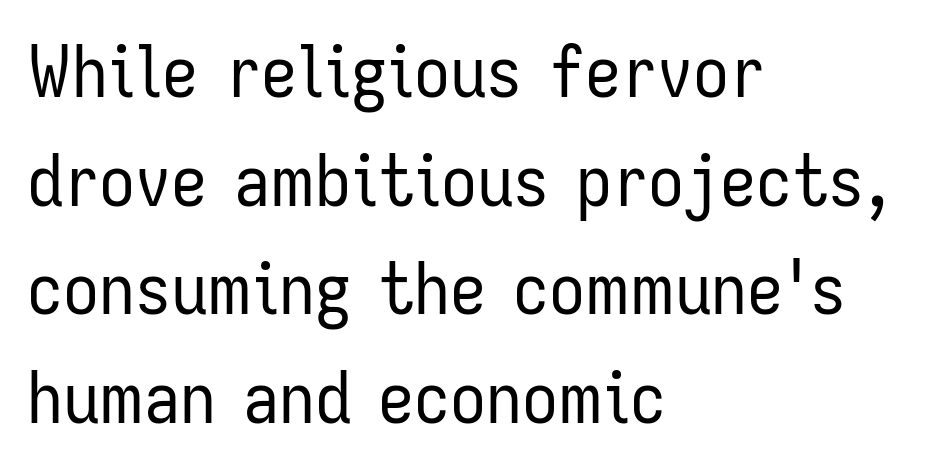
Here the designer chose a conventional face with non-uniform glyph widths. The lines are quadded left. Each new line begins a customary step beneath the previous one. Every stem runs plumb, perpendicular to the baseline. Is the letter spacing exaggerated? No — it looks like the ordinary default.
